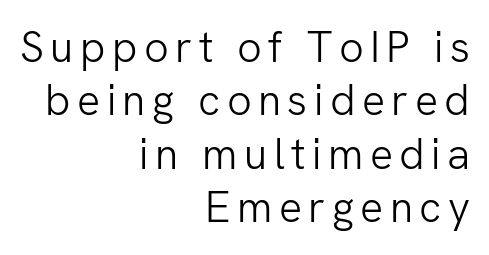
Nope, not italic — everything's standing straight. Spacing verdict: proportional, widths tailored to each character. Each line ends at the same right margin while the left side varies. The string is rendered with underlining switched off. Is this a heavy cut? Hardly; it is regular or lighter.
